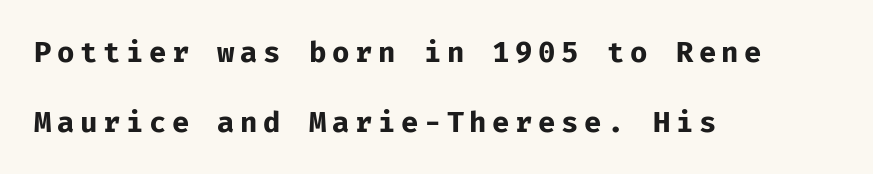
Unlike italic type, these characters show no tilt at all. The block of text is sparse from top to bottom, with ample space between rows. Honestly, there is no underline to notice here at all. Is this a fixed-width face? Yes — each glyph sits in an identical cell. Each glyph is drawn with heavy, bold strokes.
